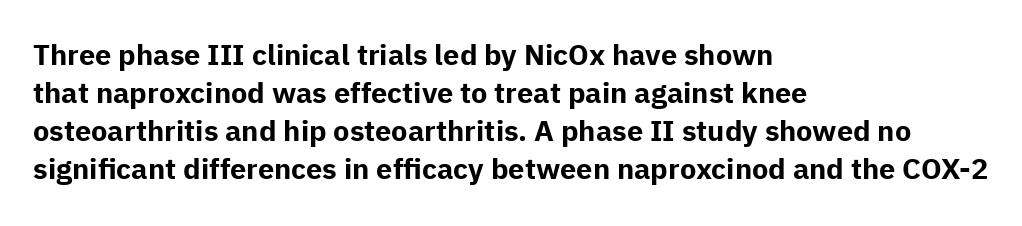
Alignment: flush left. Does extra space separate the letters? No, they use regular spacing. Varying glyph widths throughout — classic text-font behaviour. One glance says typical: line gaps are just what's usual. Descender tails drop into unmarked territory. It's the straight-up-and-down kind of type.
